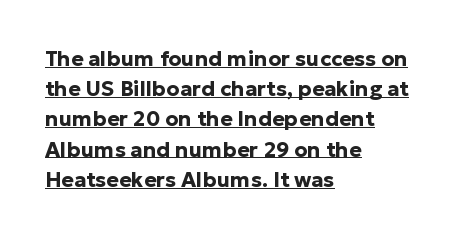
{"italic": "no", "bold": "yes", "underline": "yes", "align": "left", "line_spacing": "normal", "line_spacing_ratio": 1.44, "letter_spacing": "normal", "letter_spacing_em": 0.0, "glyph_px": 21}
